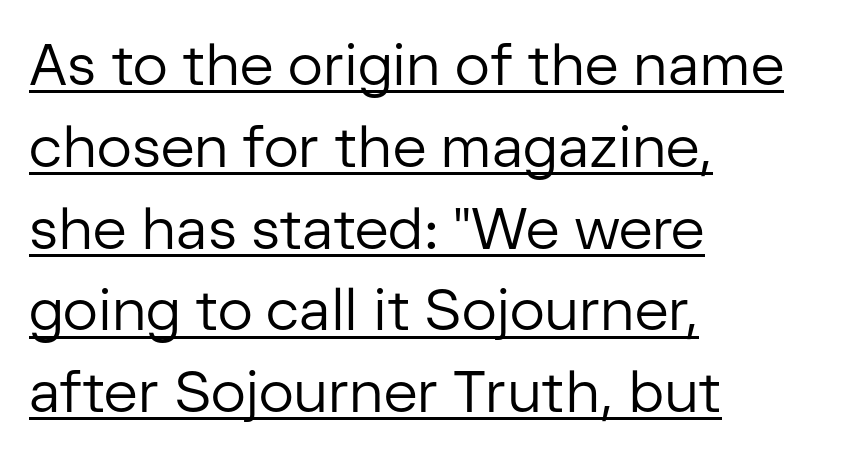
Q: Is the text bold? A: No.
Q: Is the text italic (slanted)? A: No, it is upright.
Q: Is the typeface a serif or a sans-serif typeface? A: Sans-serif.
Q: Is the text underlined? A: Yes.
Q: How is the paragraph aligned? A: Left-aligned.
Q: Is the spacing between letters normal or unusually wide? A: Normal.
Q: Is the spacing between lines tight, normal or loose? A: Normal.
Q: Width (condensed, normal, or wide)? A: Normal.
Q: Stroke contrast? A: Low.
Q: x-height? A: Medium.
Q: Monospaced? A: No.
